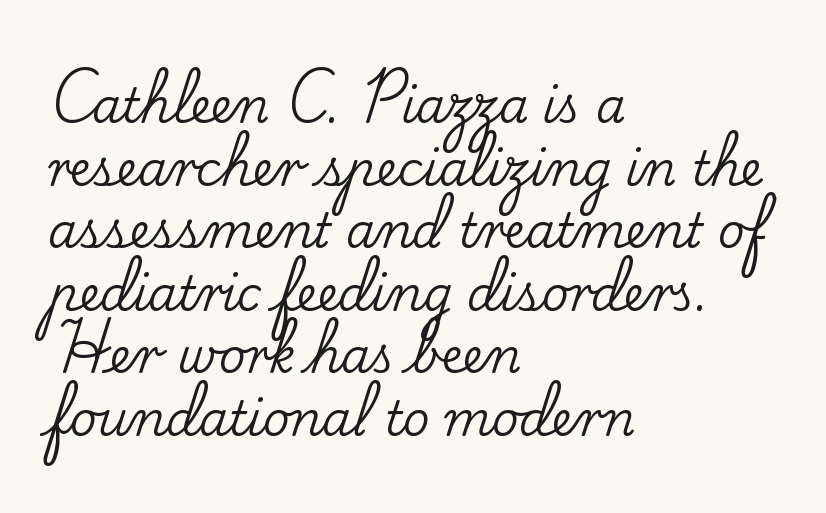
The image shows 47 px serif type; set left-aligned, normal line spacing (1.33x), normal letter spacing, not underlined; low stroke contrast and a small x-height.
